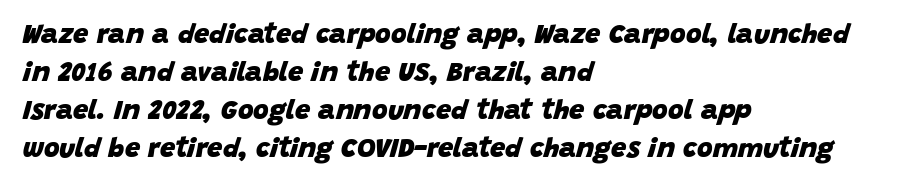
Q: Is the text bold? A: Yes.
Q: Is the text italic (slanted)? A: Yes, it leans right by about 15 degrees.
Q: Is the text underlined? A: No.
Q: How is the paragraph aligned? A: Left-aligned.
Q: Is the spacing between letters normal or unusually wide? A: Normal.
Q: Is the spacing between lines tight, normal or loose? A: Normal.
